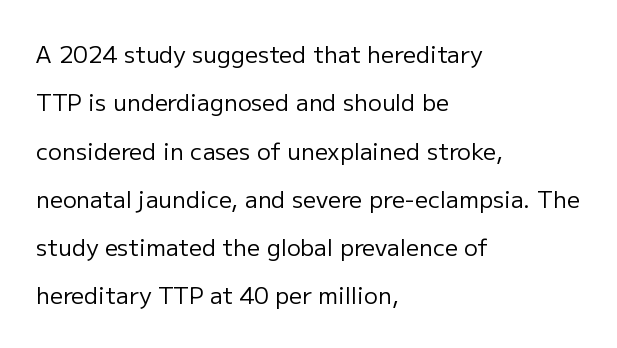
{"italic": "no", "bold": "no", "underline": "no", "align": "left", "line_spacing": "loose", "line_spacing_ratio": 2.1, "letter_spacing": "normal", "letter_spacing_em": 0.0, "glyph_px": 23}
